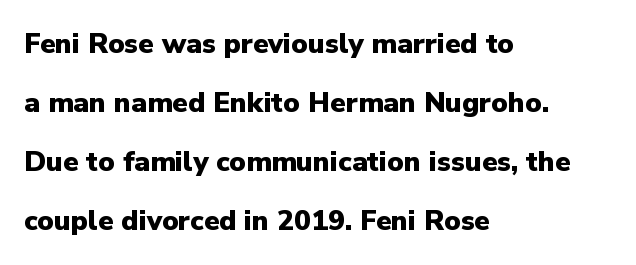
Q: Is the text bold? A: Yes.
Q: Is the text italic (slanted)? A: No, it is upright.
Q: Is the typeface a serif or a sans-serif typeface? A: Sans-serif.
Q: Is the text underlined? A: No.
Q: How is the paragraph aligned? A: Left-aligned.
Q: Is the spacing between letters normal or unusually wide? A: Normal.
Q: Is the spacing between lines tight, normal or loose? A: Loose.
Q: Width (condensed, normal, or wide)? A: Normal.
Q: Stroke contrast? A: Low.
Q: x-height? A: Medium.
Q: Monospaced? A: No.
